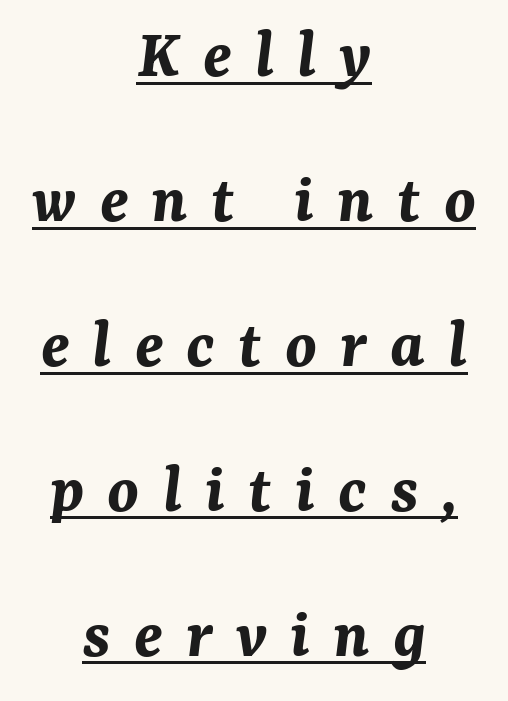
The image shows 70 px bold type, italic (leaning right); set centered, loose line spacing (2.07x), unusually wide letter spacing (+0.33 em), underlined; medium stroke contrast and a medium x-height.
